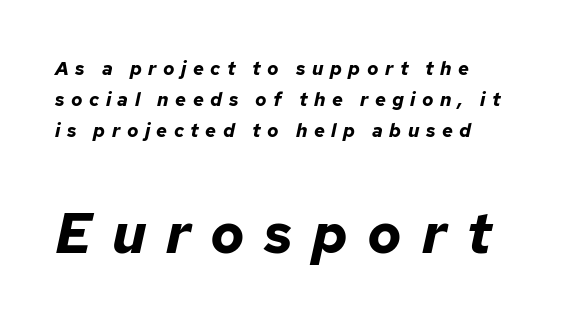
The image shows 57 px bold type, italic (leaning right); set left-aligned, normal line spacing (1.63x), unusually wide letter spacing (+0.34 em), not underlined; the second (bottom) block is 3.0x larger; low stroke contrast and a medium x-height.
